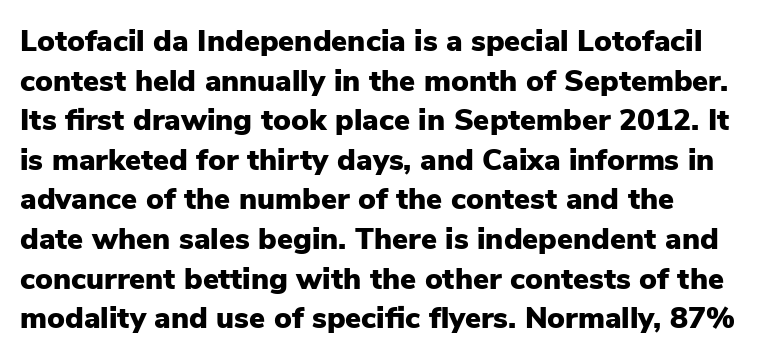
{"serif": "no", "italic": "no", "bold": "yes", "weight": "heavy", "width": "normal", "stroke_contrast": "low", "x_height": "medium", "monospaced": "no", "underline": "no", "line_spacing": "normal", "line_spacing_ratio": 1.32, "letter_spacing": "normal", "letter_spacing_em": 0.0, "glyph_px": 30}
